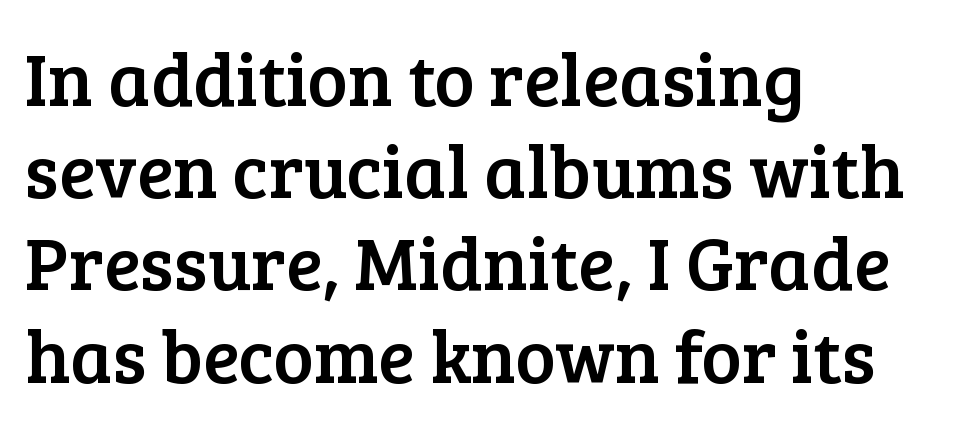
{"serif": "yes", "italic": "no", "width": "normal", "stroke_contrast": "low", "x_height": "medium", "monospaced": "no", "underline": "no", "align": "left", "line_spacing_ratio": 1.23, "letter_spacing": "normal", "letter_spacing_em": 0.0, "glyph_px": 75}
